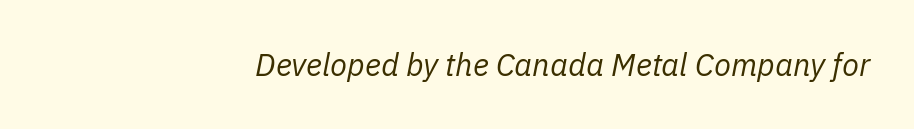
Q: Is the text bold? A: No.
Q: Is the text italic (slanted)? A: Yes, it leans right by about 11 degrees.
Q: Is the text underlined? A: No.
Q: How is the paragraph aligned? A: Right-aligned.
Q: Is the spacing between letters normal or unusually wide? A: Normal.
Q: Width (condensed, normal, or wide)? A: Normal.
Q: Stroke contrast? A: Low.
Q: x-height? A: Medium.
Q: Monospaced? A: No.
